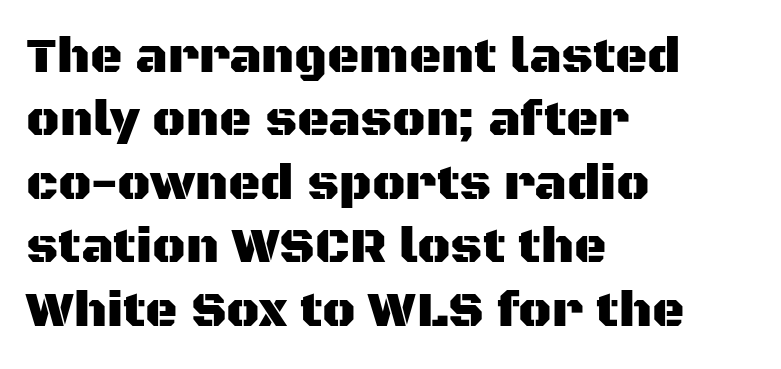
Q: Is the text italic (slanted)? A: No, it is upright.
Q: Is the typeface a serif or a sans-serif typeface? A: Sans-serif.
Q: Is the text underlined? A: No.
Q: How is the paragraph aligned? A: Left-aligned.
Q: Is the spacing between letters normal or unusually wide? A: Normal.
Q: Is the spacing between lines tight, normal or loose? A: Normal.
Q: Width (condensed, normal, or wide)? A: Normal.
Q: Stroke contrast? A: Medium.
Q: x-height? A: Large.
Q: Monospaced? A: No.
